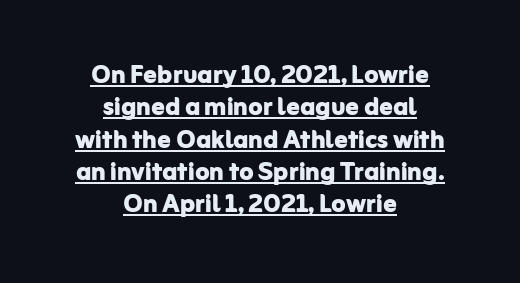
The image shows 33 px bold sans-serif type, upright; set centered, tight line spacing (0.98x), normal letter spacing, underlined; low stroke contrast and a medium x-height.
